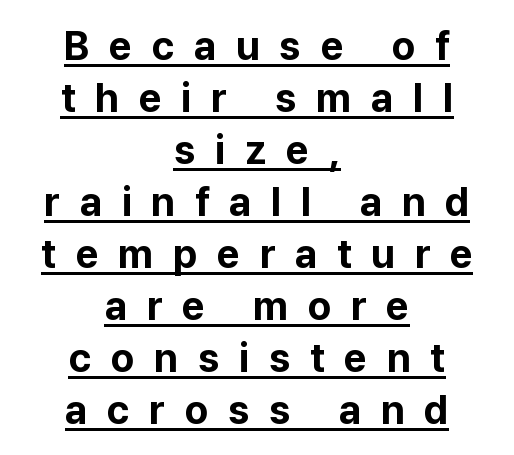
{"serif": "no", "italic": "no", "bold": "yes", "weight": "bold", "width": "normal", "stroke_contrast": "low", "x_height": "medium", "monospaced": "no", "underline": "yes", "align": "center", "line_spacing": "normal", "line_spacing_ratio": 1.3, "letter_spacing": "wide", "letter_spacing_em": 0.49, "glyph_px": 40}
